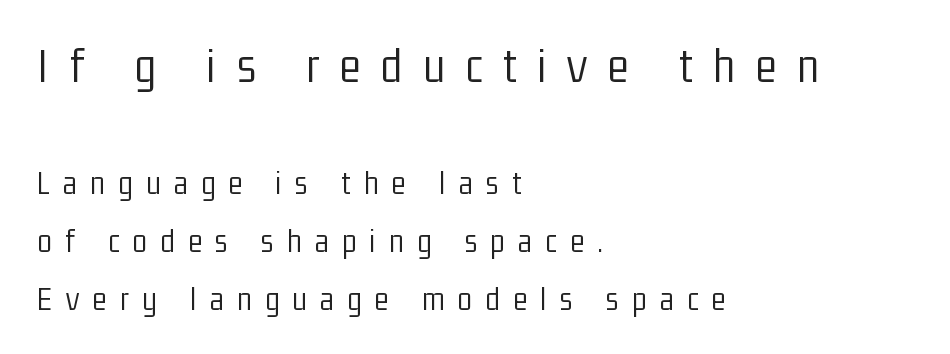
The image shows 50 px light, condensed sans-serif type, upright; set left-aligned, line spacing 1.75x, unusually wide letter spacing (+0.41 em), not underlined; the first (top) block is 1.52x larger; low stroke contrast and a medium x-height.
